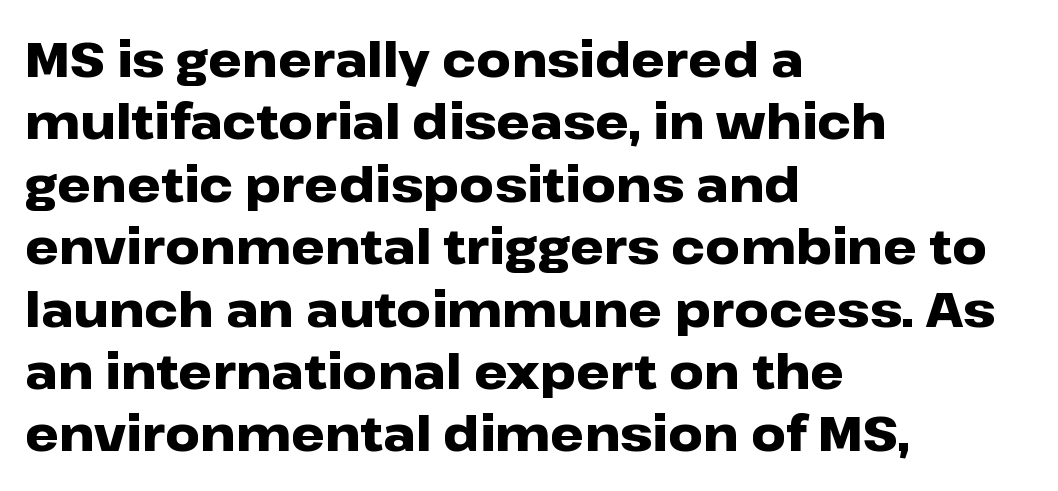
Teacher's note: observe the even left margin — that is flush-left alignment. Here the designer chose a conventional face with non-uniform glyph widths. Plenty of ink on the page — the face is bold. Compared with typical paragraphs, the rows here are spaced about the same.
